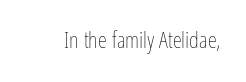
The image shows 23 px text type, upright; set normal letter spacing, not underlined.
